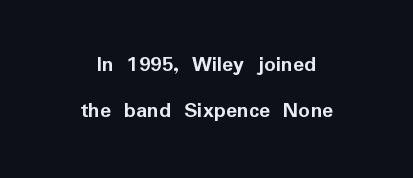
{"italic": "no", "bold": "yes", "underline": "no", "align": "center", "line_spacing": "loose", "line_spacing_ratio": 2.01, "letter_spacing": "normal", "letter_spacing_em": 0.0, "glyph_px": 23}
